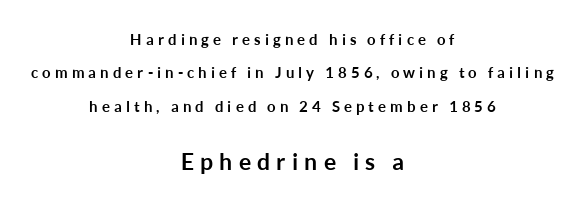
The image shows 23 px bold type, upright; set centered, loose line spacing (2.22x), unusually wide letter spacing (+0.27 em), not underlined; the second (bottom) block is 1.53x larger.
